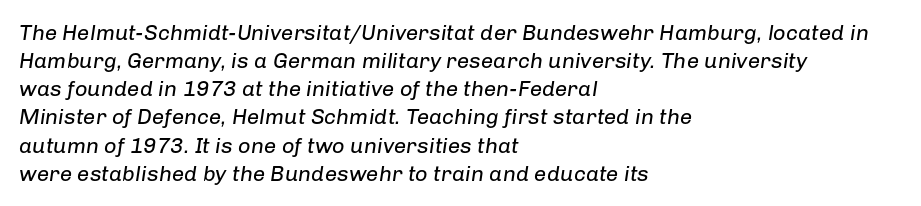
Q: Is the text bold? A: No.
Q: Is the text italic (slanted)? A: Yes, it leans right by about 8 degrees.
Q: Is the text underlined? A: No.
Q: How is the paragraph aligned? A: Left-aligned.
Q: Is the spacing between letters normal or unusually wide? A: Normal.
Q: Is the spacing between lines tight, normal or loose? A: Normal.
